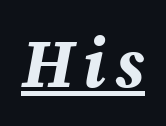
Q: Is the text bold? A: Yes.
Q: Is the text italic (slanted)? A: Yes, it leans right by about 12 degrees.
Q: Is the text underlined? A: Yes.
Q: Width (condensed, normal, or wide)? A: Normal.
Q: Stroke contrast? A: Medium.
Q: x-height? A: Medium.
Q: Monospaced? A: No.
